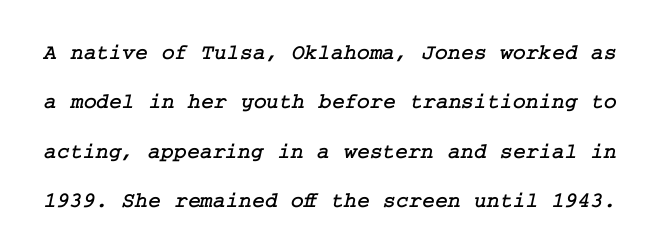
The image shows 22 px text type; set loose line spacing (2.24x), normal letter spacing, not underlined.
